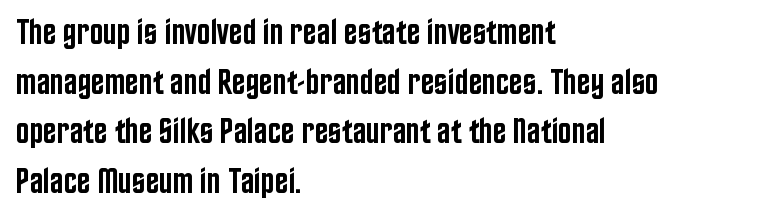
Q: Is the text bold? A: Semi-bold.
Q: Is the text italic (slanted)? A: No, it is upright.
Q: Is the typeface a serif or a sans-serif typeface? A: Sans-serif.
Q: Is the text underlined? A: No.
Q: How is the paragraph aligned? A: Left-aligned.
Q: Is the spacing between letters normal or unusually wide? A: Normal.
Q: Is the spacing between lines tight, normal or loose? A: Normal.
Q: Width (condensed, normal, or wide)? A: Condensed.
Q: Stroke contrast? A: Low.
Q: x-height? A: Large.
Q: Monospaced? A: No.
